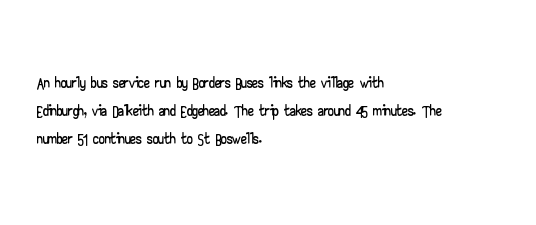
The image shows 23 px text type, upright; set left-aligned, line spacing 1.22x, normal letter spacing, not underlined.
